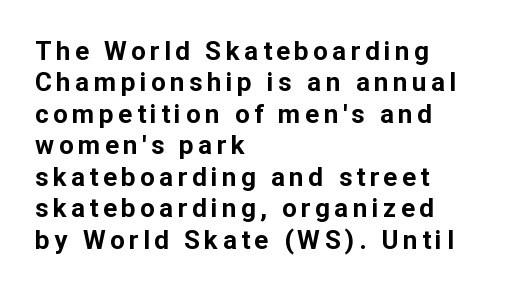
Words float on clear page, feet unadorned. A full-strength bold gives these letters their thick strokes. Every row of glyphs begins at an identical x-position on the left. Tall strokes in this sample are plumb rather than angled.
